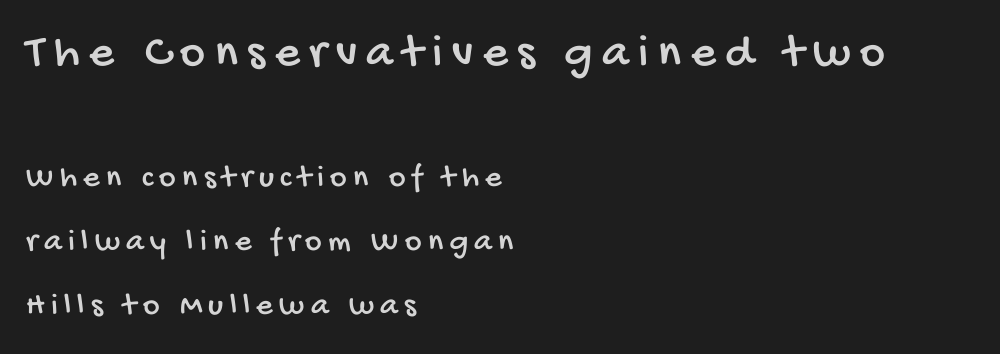
Q: Is the typeface a serif or a sans-serif typeface? A: Sans-serif.
Q: Is the text underlined? A: No.
Q: How is the paragraph aligned? A: Left-aligned.
Q: Is the spacing between letters normal or unusually wide? A: Unusually wide.
Q: Is the spacing between lines tight, normal or loose? A: Loose.
Q: Which block of text is set in a larger size, the first (top) or the second (bottom)? A: The first (top) one.
Q: Width (condensed, normal, or wide)? A: Condensed.
Q: Stroke contrast? A: Low.
Q: x-height? A: Large.
Q: Monospaced? A: No.
